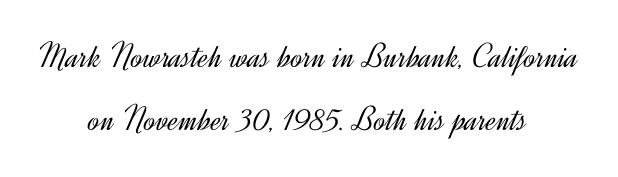
Vertical stems look standard width or narrower in stroke. The tracking reads as untouched default to a designer's eye. The strip under each line holds only bare page.
